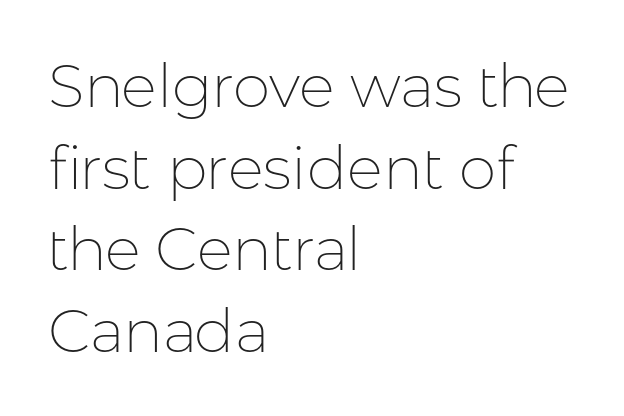
Q: Is the text bold? A: No.
Q: Is the text italic (slanted)? A: No, it is upright.
Q: Is the typeface a serif or a sans-serif typeface? A: Sans-serif.
Q: Is the text underlined? A: No.
Q: How is the paragraph aligned? A: Left-aligned.
Q: Is the spacing between letters normal or unusually wide? A: Normal.
Q: Is the spacing between lines tight, normal or loose? A: Normal.
Q: Width (condensed, normal, or wide)? A: Normal.
Q: Stroke contrast? A: Low.
Q: x-height? A: Medium.
Q: Monospaced? A: No.
